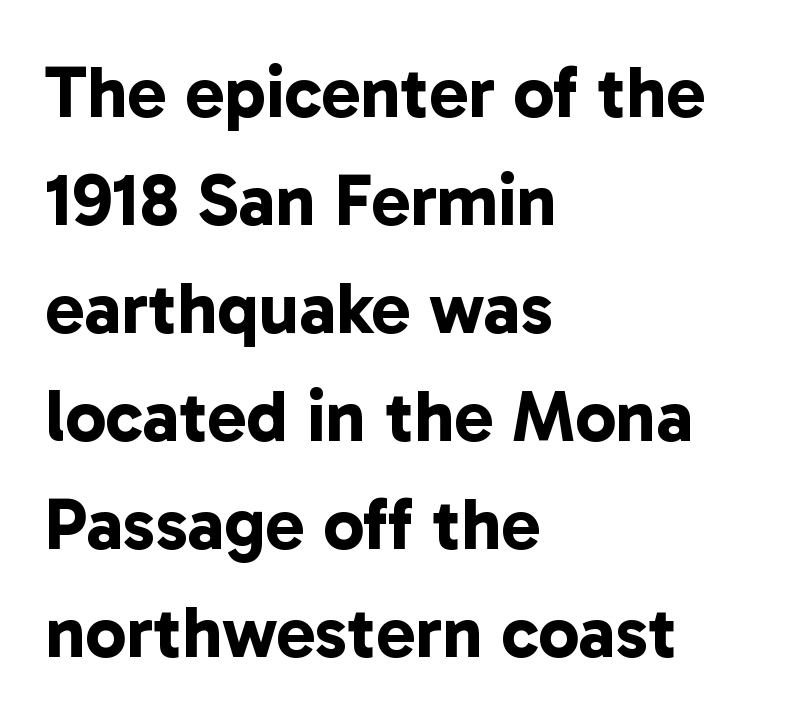
The type is set solid horizontally, with unmodified tracking. Look at the stroke-to-counter ratio: heavy, a bold. Alignment: flush left. No word sits above an underline. The face used here is proportionally spaced, like ordinary book or web type. Evenly set lines give the paragraph a standard silhouette.
